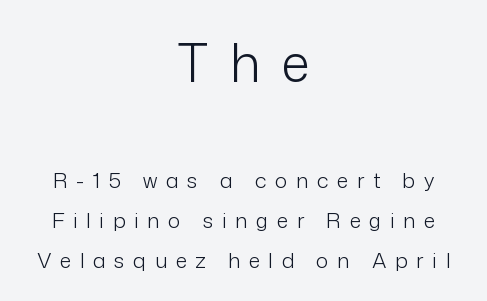
The image shows 52 px light sans-serif type, upright; set centered, loose line spacing (1.9x), unusually wide letter spacing (+0.41 em), not underlined; the first (top) block is 2.48x larger; low stroke contrast and a medium x-height.
